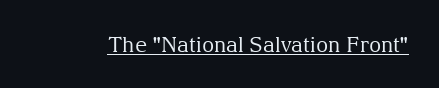
The image shows 21 px text type, upright; set normal letter spacing, underlined.
